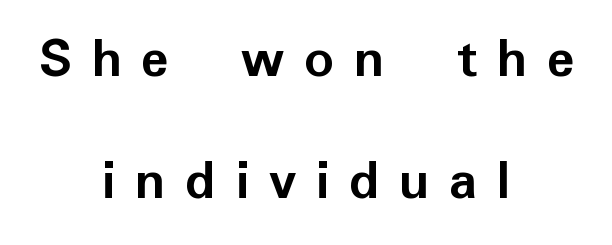
{"serif": "no", "italic": "no", "bold": "yes", "weight": "semibold", "width": "normal", "stroke_contrast": "low", "x_height": "medium", "monospaced": "no", "underline": "no", "align": "center", "line_spacing": "loose", "line_spacing_ratio": 2.1, "letter_spacing": "wide", "letter_spacing_em": 0.34, "glyph_px": 58}
